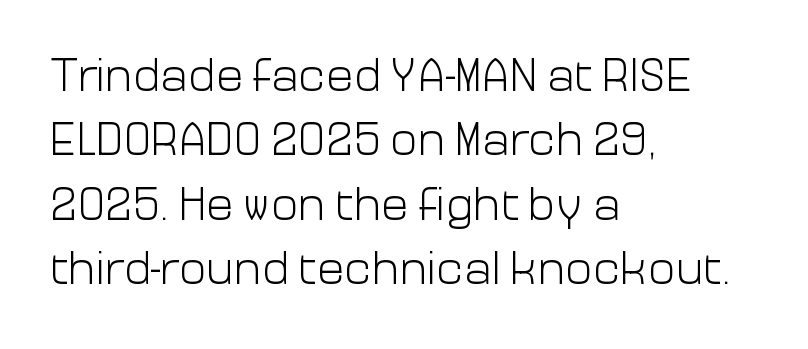
Stroke mass is kept to a normal reading level or below. Is the letter spacing exaggerated? No — it looks like the ordinary default. If you measured baseline to baseline, you'd find a middling distance. You could not count columns in this text — the font is proportionally spaced.
